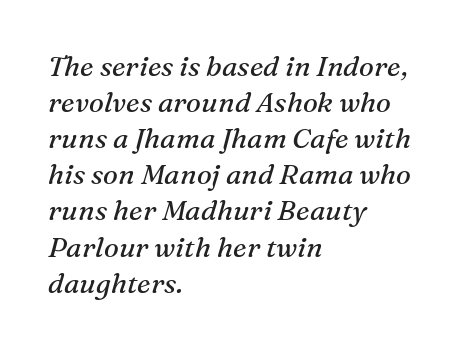
The type is set solid horizontally, with unmodified tracking. Does the leading feel generous? No, just average. Character widths vary here, with narrow letters taking less room than wide ones. A typesetter would mark this as italic. The passage shown is typeset with a serif family. Stem width sits at or under what a default text font uses.
